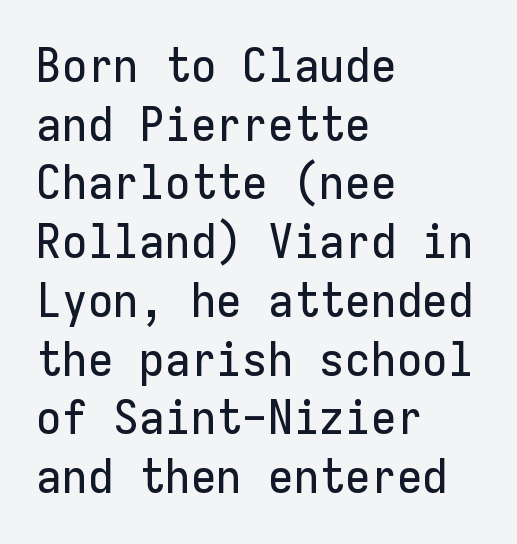
Regarding serifs, this sample does without them. Do the letters lean? They stand straight. Bare-footed words on every line. Note the uniform advance width — an 'i' takes as much space as an 'm'.
